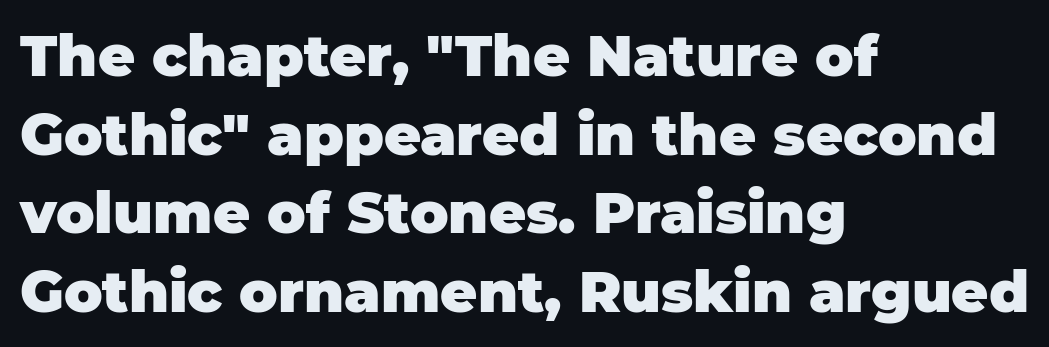
The image shows 57 px heavy sans-serif type, upright; set left-aligned, normal line spacing (1.38x), normal letter spacing, not underlined; low stroke contrast and a large x-height.
